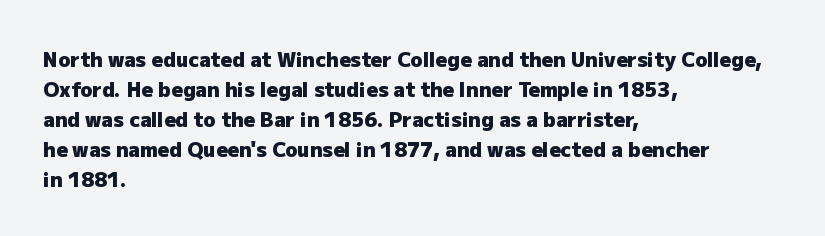
Alignment: flush left. Tall strokes in this sample are plumb rather than angled. Successive baselines arrive at the customary interval. The rendering uses a bold face; every stroke is thick and dark. The specimen omits any rule beneath the text block's lines. Short note: letters normally spaced.
